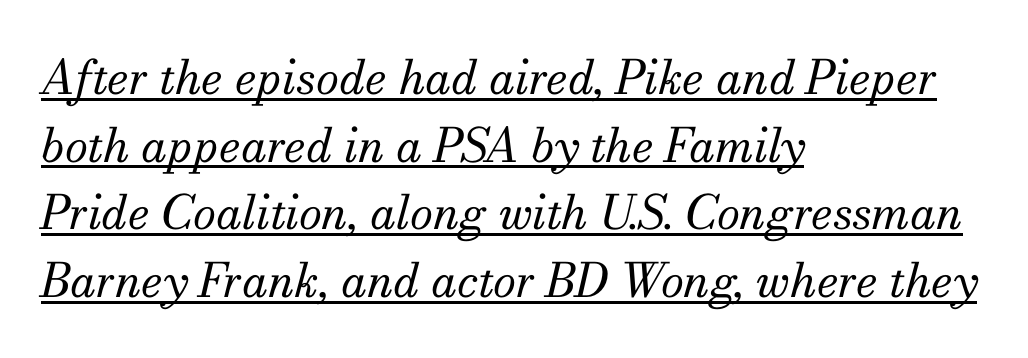
Regular leading. This sample has the flowing, uneven cadence of proportional lettering. Every character sits at an angle, as italics do. A serif font was chosen for this passage. Alignment: flush left. Standard letterfit; no display-style spreading of the glyphs.
